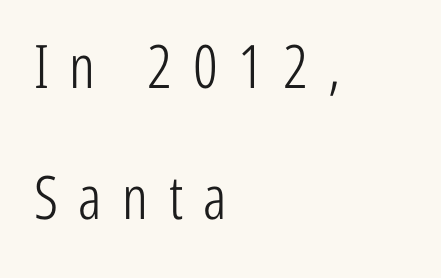
{"serif": "no", "italic": "no", "bold": "no", "weight": "light", "width": "condensed", "stroke_contrast": "low", "x_height": "medium", "monospaced": "no", "underline": "no", "align": "left", "line_spacing": "loose", "line_spacing_ratio": 2.18, "letter_spacing": "wide", "letter_spacing_em": 0.34, "glyph_px": 60}
